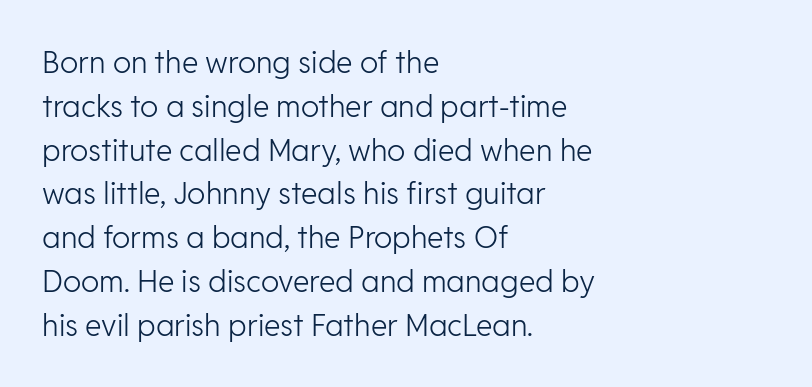
The letters stand upright; this is a roman face. The glyphs in this specimen are sans serif. Whoever set this chose a conventional vertical rhythm. Nothing unusual about the tracking: characters are spaced as the font intends. Alignment: flush left.
